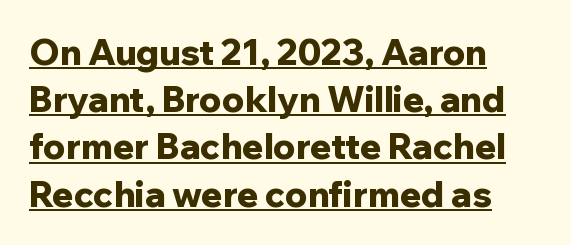
Q: Is the text bold? A: Yes.
Q: Is the text italic (slanted)? A: No, it is upright.
Q: Is the typeface a serif or a sans-serif typeface? A: Sans-serif.
Q: Is the text underlined? A: Yes.
Q: How is the paragraph aligned? A: Left-aligned.
Q: Is the spacing between letters normal or unusually wide? A: Normal.
Q: Is the spacing between lines tight, normal or loose? A: Normal.
Q: Width (condensed, normal, or wide)? A: Normal.
Q: Stroke contrast? A: Low.
Q: x-height? A: Medium.
Q: Monospaced? A: No.
